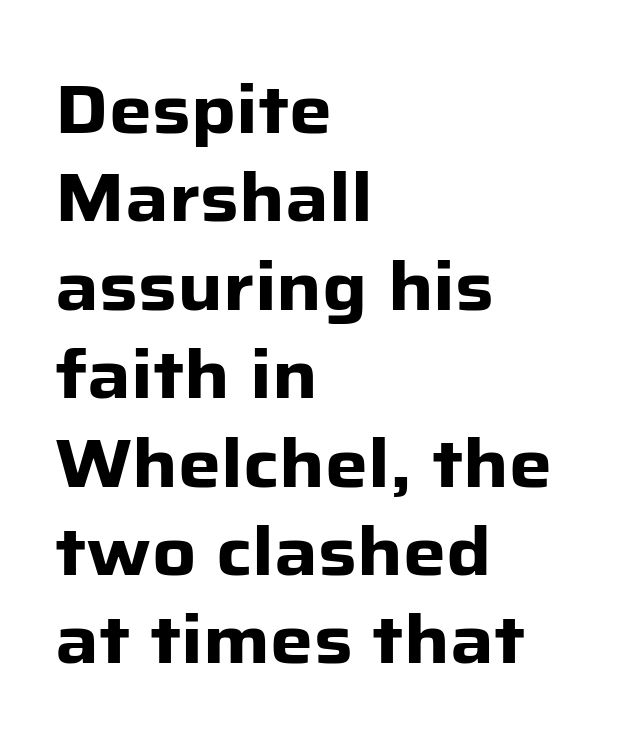
The text block is weighted toward the left margin, trailing off unevenly rightward. A roman cut, with each character standing at attention. You'd pick this weight for a headline — it's a proper bold. No word sits above an underline. Unlike a traditional serif, this face leaves its strokes unadorned.
